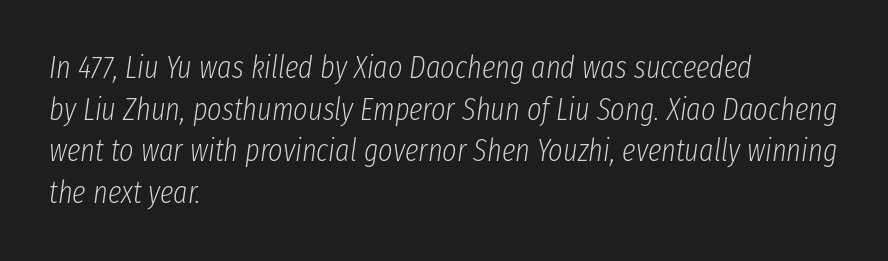
{"italic": "yes", "lean": "right", "slant_degrees": 8, "bold": "no", "weight": "light", "width": "condensed", "stroke_contrast": "low", "x_height": "medium", "monospaced": "no", "underline": "no", "align": "left", "line_spacing": "normal", "line_spacing_ratio": 1.34, "letter_spacing": "normal", "letter_spacing_em": 0.0, "glyph_px": 31}
